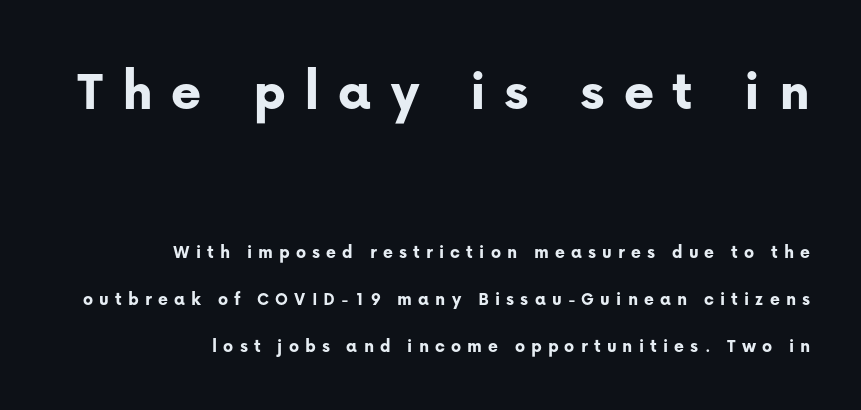
{"serif": "no", "italic": "no", "bold": "yes", "weight": "bold", "width": "normal", "stroke_contrast": "low", "x_height": "medium", "monospaced": "no", "underline": "no", "align": "right", "line_spacing": "loose", "line_spacing_ratio": 2.45, "letter_spacing": "wide", "letter_spacing_em": 0.32, "larger_block": "first", "size_ratio": 3.05, "glyph_px": 58}
